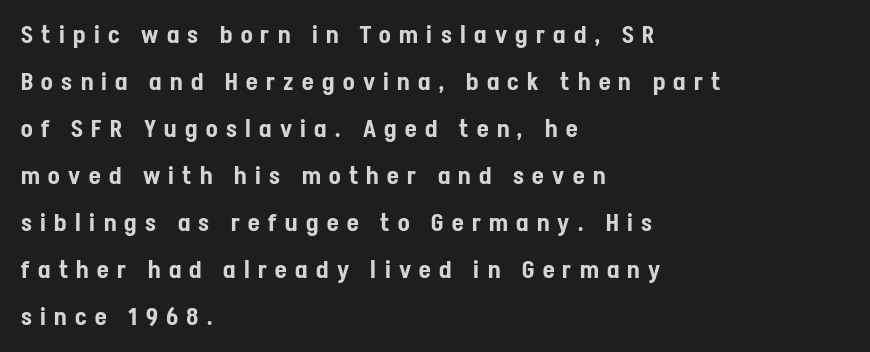
{"italic": "no", "underline": "no", "align": "left", "line_spacing": "loose", "line_spacing_ratio": 1.96, "letter_spacing": "wide", "letter_spacing_em": 0.35, "glyph_px": 24}
